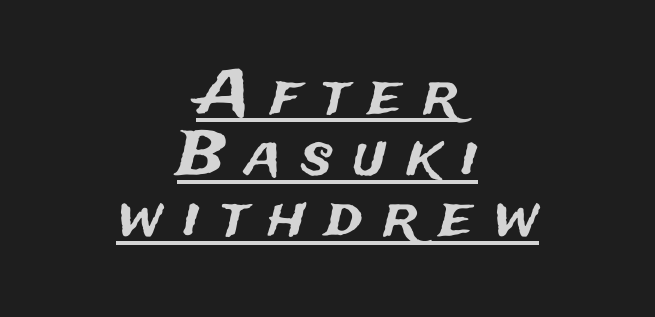
Q: Is the text italic (slanted)? A: Yes.
Q: Is the typeface a serif or a sans-serif typeface? A: Sans-serif.
Q: Is the text underlined? A: Yes.
Q: How is the paragraph aligned? A: Centered.
Q: Is the spacing between letters normal or unusually wide? A: Unusually wide.
Q: Is the spacing between lines tight, normal or loose? A: Tight.
Q: Width (condensed, normal, or wide)? A: Normal.
Q: Stroke contrast? A: Medium.
Q: x-height? A: Medium.
Q: Monospaced? A: No.
